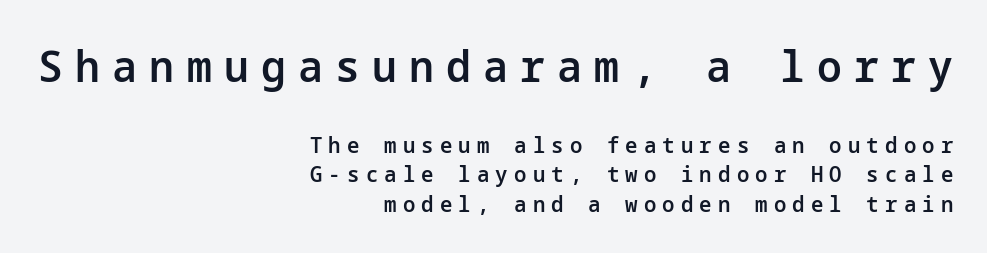
Students, this is semibold: more ink than regular, less than bold. The rendering uses a moderate line-height, typical for paragraphs. Words appear elongated and porous because spacing is wide. Type without underlining. Does the bottom block carry the larger type? No, the top block does. Alignment: flush right.
